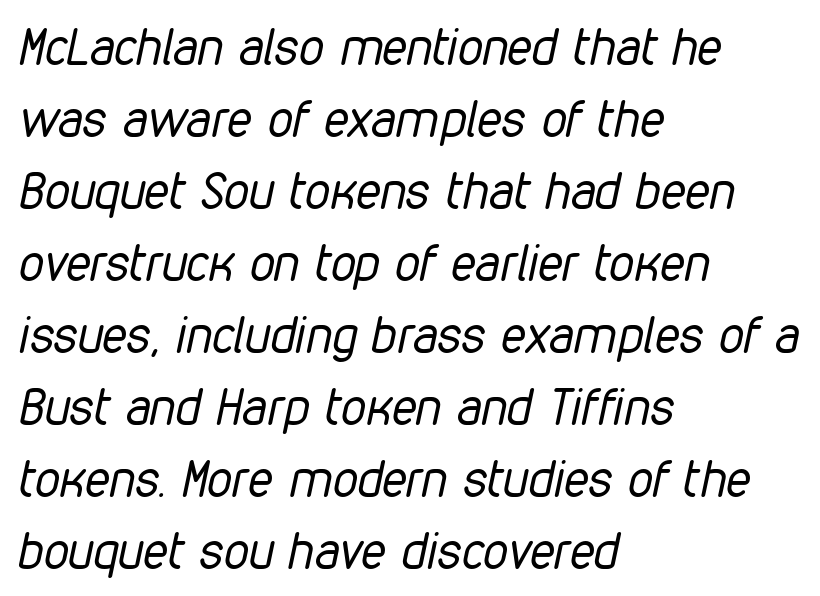
{"italic": "yes", "lean": "right", "slant_degrees": 12, "bold": "no", "weight": "regular", "width": "condensed", "stroke_contrast": "low", "x_height": "medium", "monospaced": "no", "underline": "no", "align": "left", "line_spacing": "normal", "line_spacing_ratio": 1.44, "letter_spacing": "normal", "letter_spacing_em": 0.0, "glyph_px": 50}
